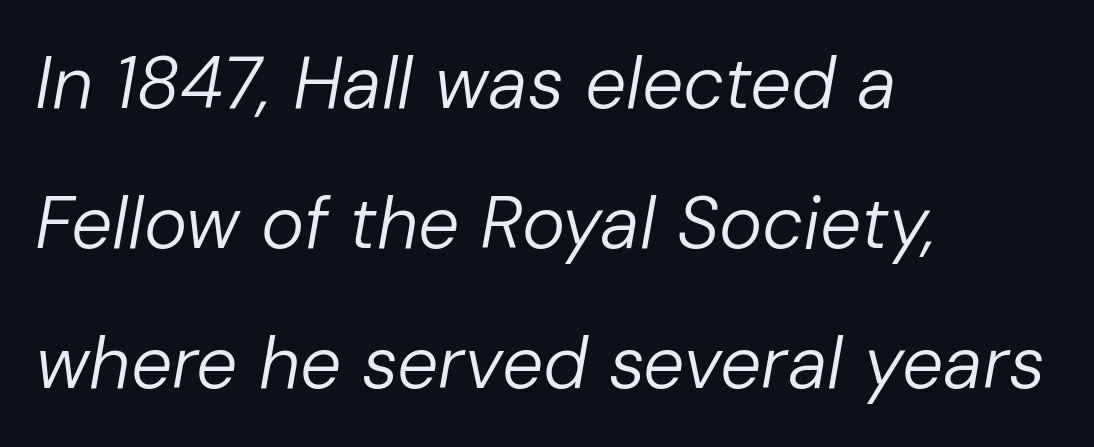
The image shows 73 px regular-weight type, italic (leaning right); set left-aligned, loose line spacing (1.92x), normal letter spacing, not underlined; low stroke contrast and a medium x-height.
